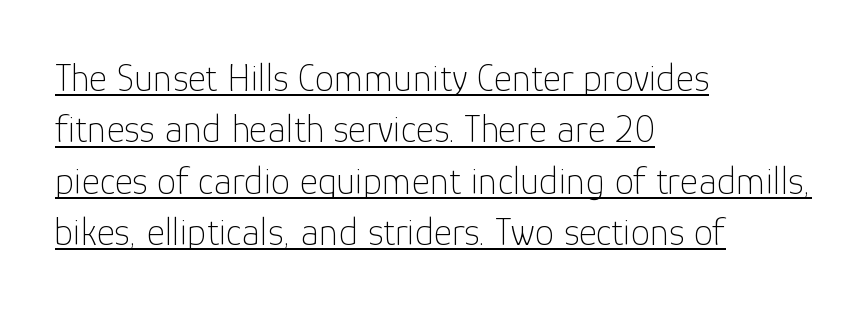
The image shows 39 px thin sans-serif type, upright; set left-aligned, normal line spacing (1.32x), normal letter spacing, underlined; low stroke contrast and a medium x-height.
